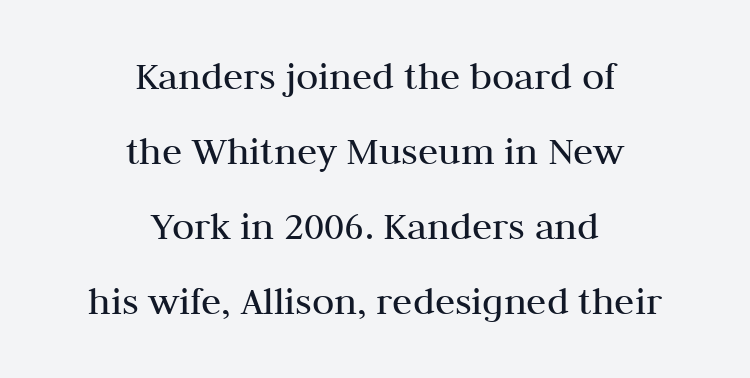
The image shows 41 px regular-weight serif type, upright; set centered, line spacing 1.83x, normal letter spacing, not underlined; medium stroke contrast and a medium x-height.
